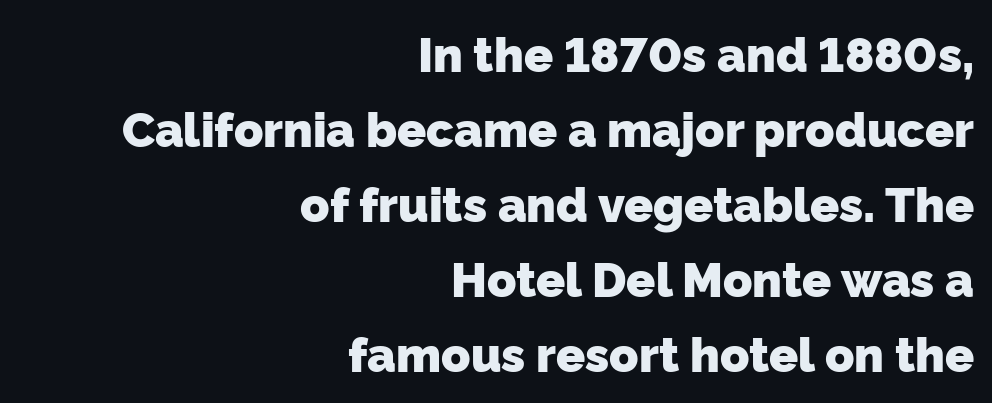
The image shows 48 px heavy sans-serif type; set right-aligned, normal line spacing (1.56x), normal letter spacing, not underlined; low stroke contrast and a medium x-height.
